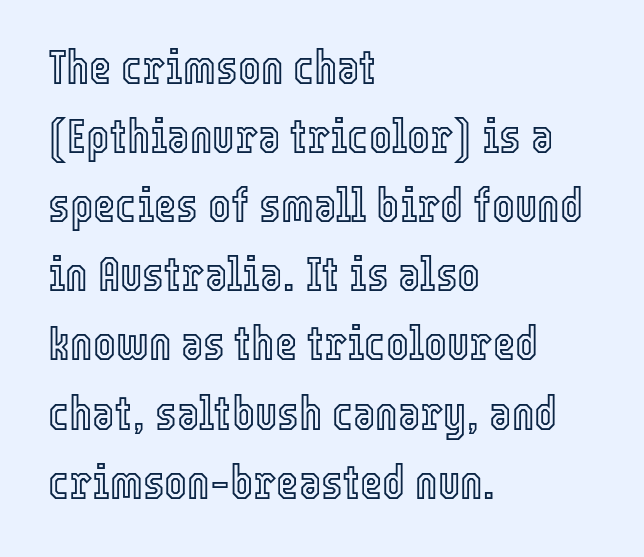
A typesetter would mark this as roman, not italic. Line spacing here is normal. The string is rendered with underlining switched off. This sample has the flowing, uneven cadence of proportional lettering. Characters follow at the spacing the type designer built in.
